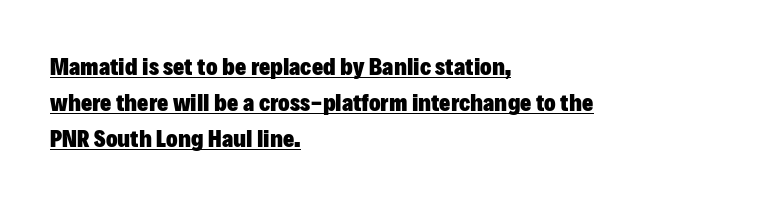
Q: Is the text bold? A: Yes.
Q: Is the text italic (slanted)? A: No, it is upright.
Q: Is the text underlined? A: Yes.
Q: How is the paragraph aligned? A: Left-aligned.
Q: Is the spacing between letters normal or unusually wide? A: Normal.
Q: Is the spacing between lines tight, normal or loose? A: Normal.
